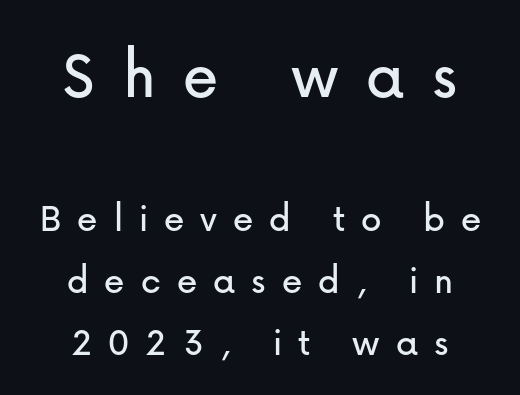
The passage shown stacks its lines at a standard gap. Look at the bottom of the vertical strokes: they stop flat, with no serifs. Note the varied advance widths — an 'i' is clearly narrower than an 'm'. Unmarked baselines from the first word to the last. The typesetter chose a symmetrical, centered arrangement here. Which chunk is bigger? The first one — the top block dwarfs the bottom.
